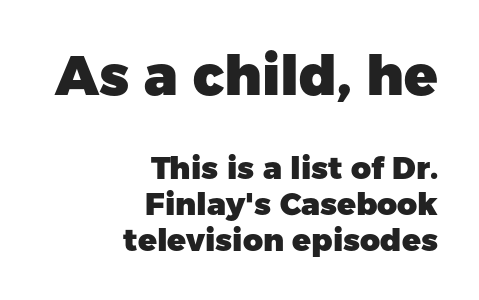
The image shows 55 px heavy sans-serif type, upright; set right-aligned, tight line spacing (1.15x), normal letter spacing, not underlined; the first (top) block is 1.77x larger; low stroke contrast and a medium x-height.
